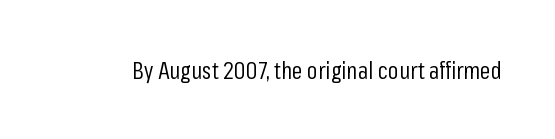
The image shows 24 px text type, upright; set normal letter spacing, not underlined.
